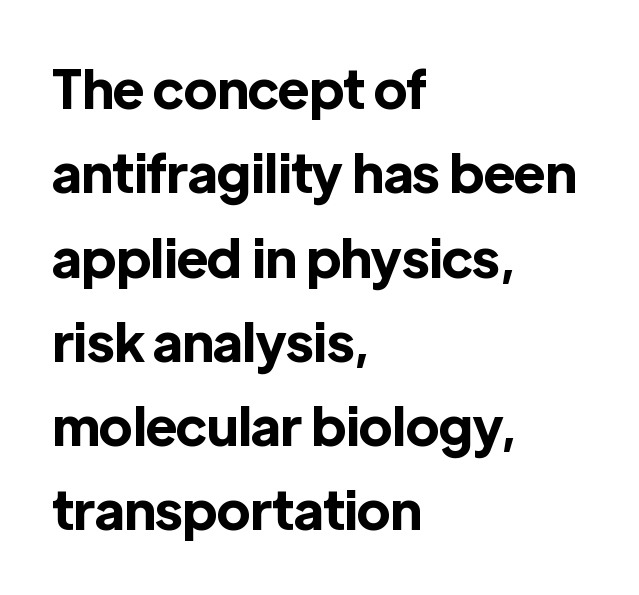
Between one letter and the next there's only the usual sliver of space. Left-aligned paragraph, ragged on the right. Every character sits straight up, as roman type does. Looks like regular typesetting: each glyph gets only the width it needs.
